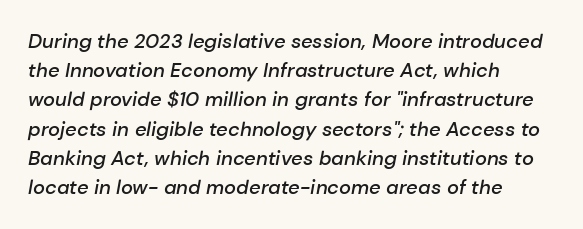
The image shows 20 px text type, italic (leaning right); set left-aligned, normal line spacing (1.46x), normal letter spacing, not underlined.
